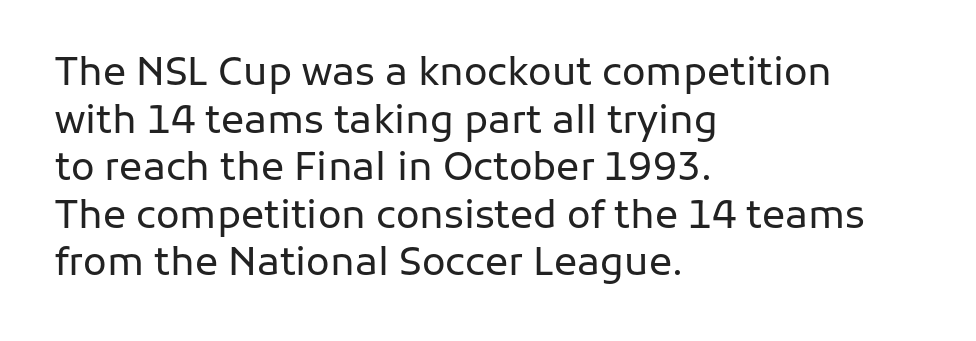
Q: Is the text bold? A: No.
Q: Is the text italic (slanted)? A: No, it is upright.
Q: Is the typeface a serif or a sans-serif typeface? A: Sans-serif.
Q: Is the text underlined? A: No.
Q: How is the paragraph aligned? A: Left-aligned.
Q: Is the spacing between letters normal or unusually wide? A: Normal.
Q: Width (condensed, normal, or wide)? A: Normal.
Q: Stroke contrast? A: Low.
Q: x-height? A: Medium.
Q: Monospaced? A: No.
